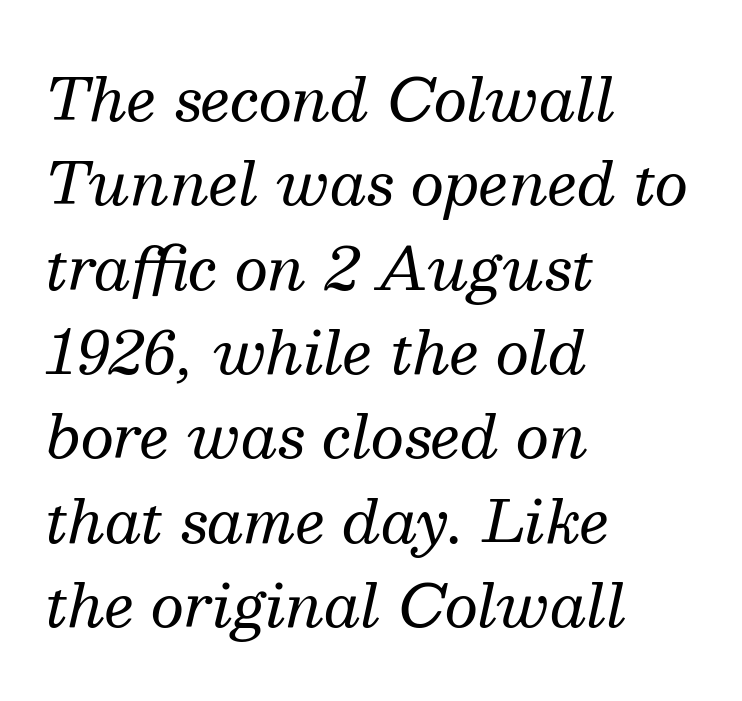
The image shows 59 px regular-weight serif type, italic (leaning right); set left-aligned, normal line spacing (1.43x), normal letter spacing, not underlined; medium stroke contrast and a medium x-height.
